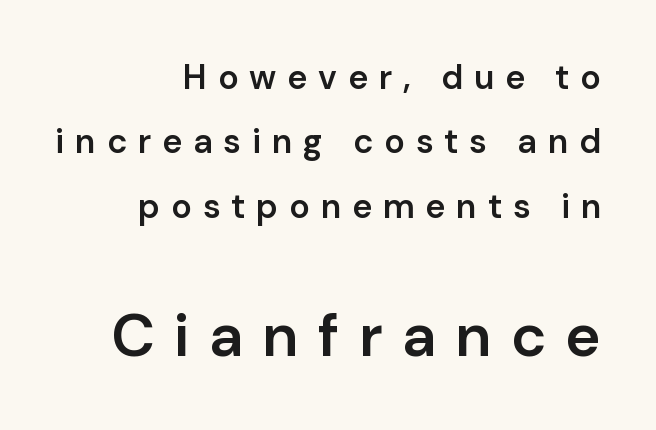
Stroke thickness is moderately raised; the sample reads as semibold. Think of a printed novel: that variable character pitch is what you see here. Stroke terminals: plain, sans-serif. Of the two passages, the one underneath uses the larger point size. Italic: no, the glyphs are upright roman.
